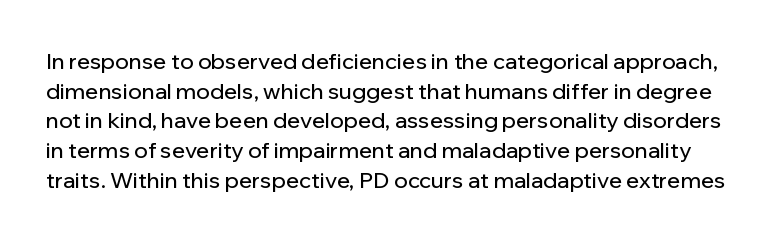
You can tell it's not italic because the verticals are truly vertical. Observe the ordinary spacing: letters are neighbours, not strangers. This block has exactly the height ordinary leading produces. Nobody drew a line under any word here.
